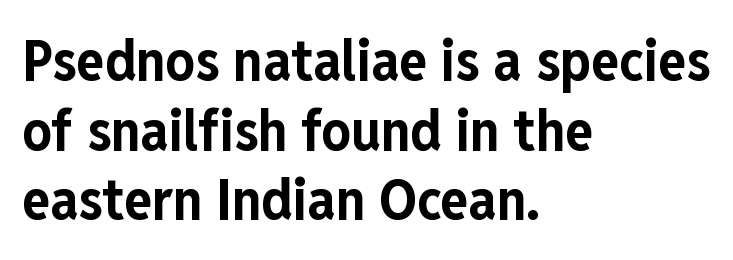
The image shows 58 px bold, condensed sans-serif type, upright; set left-aligned, line spacing 1.2x, normal letter spacing, not underlined; low stroke contrast and a medium x-height.
